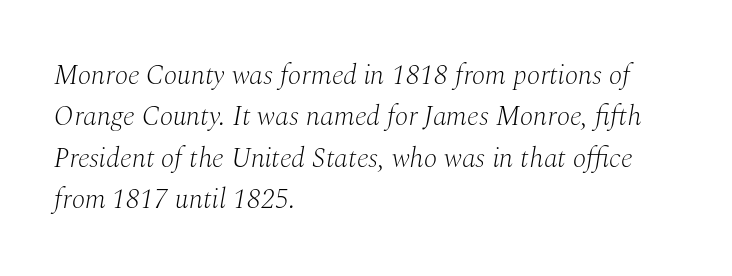
The strip under each line holds only bare page. Summary of weight: not heavy and not bold. The typesetter chose a ragged-right arrangement here. The face used here has a pronounced slope to its letters. Nobody touched the tracking dial on this one. Little horizontal feet cap the strokes, marking this as serif type.
